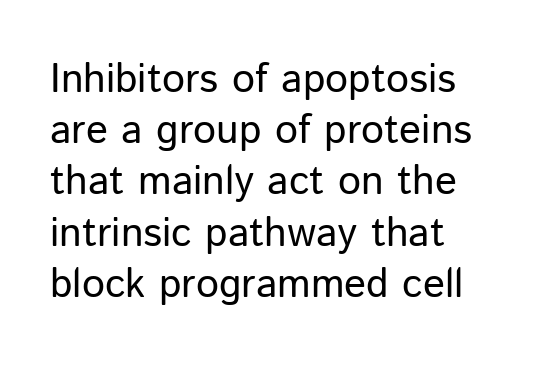
{"serif": "no", "italic": "no", "bold": "no", "weight": "regular", "width": "normal", "stroke_contrast": "low", "x_height": "medium", "monospaced": "no", "underline": "no", "line_spacing": "normal", "line_spacing_ratio": 1.25, "letter_spacing": "normal", "letter_spacing_em": 0.0, "glyph_px": 41}
